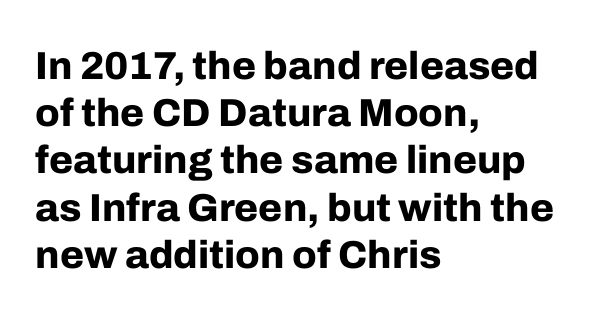
The image shows 39 px bold sans-serif type, upright; set left-aligned, line spacing 1.21x, normal letter spacing, not underlined; low stroke contrast and a medium x-height.
